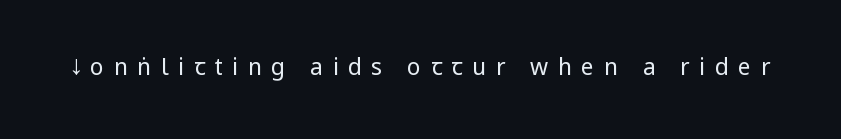
{"italic": "no", "bold": "no", "underline": "no", "letter_spacing": "wide", "letter_spacing_em": 0.41, "glyph_px": 23}
